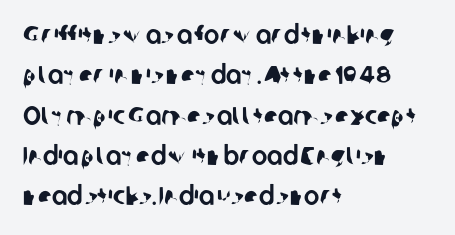
Q: Is the text underlined? A: No.
Q: How is the paragraph aligned? A: Left-aligned.
Q: Is the spacing between letters normal or unusually wide? A: Normal.
Q: Is the spacing between lines tight, normal or loose? A: Normal.
